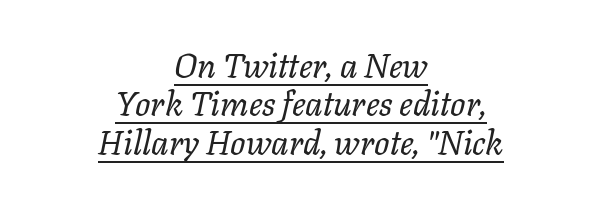
The image shows 34 px regular-weight type, italic (leaning right); set centered, tight line spacing (1.13x), normal letter spacing, underlined; low stroke contrast and a medium x-height.
